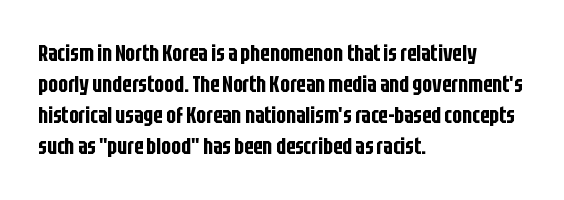
The image shows 23 px text type, upright; set left-aligned, normal line spacing (1.35x), normal letter spacing, not underlined.
